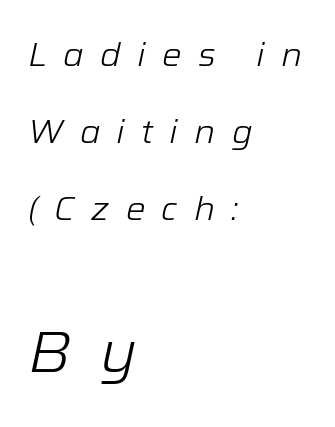
Q: Is the text bold? A: No.
Q: Is the text italic (slanted)? A: Yes, it leans right by about 12 degrees.
Q: Is the text underlined? A: No.
Q: How is the paragraph aligned? A: Left-aligned.
Q: Is the spacing between letters normal or unusually wide? A: Unusually wide.
Q: Is the spacing between lines tight, normal or loose? A: Loose.
Q: Which block of text is set in a larger size, the first (top) or the second (bottom)? A: The second (bottom) one.
Q: Width (condensed, normal, or wide)? A: Normal.
Q: Stroke contrast? A: Low.
Q: x-height? A: Medium.
Q: Monospaced? A: No.
